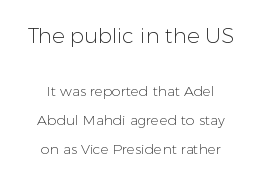
What's the leading like? Stretched, with rows far apart. The composition opens big and finishes small. Unlike italic type, these characters show no tilt at all. The tracking reads as untouched default to a designer's eye. Weight: not bold — regular or lighter. The rendering positions every line midway between the sides.
